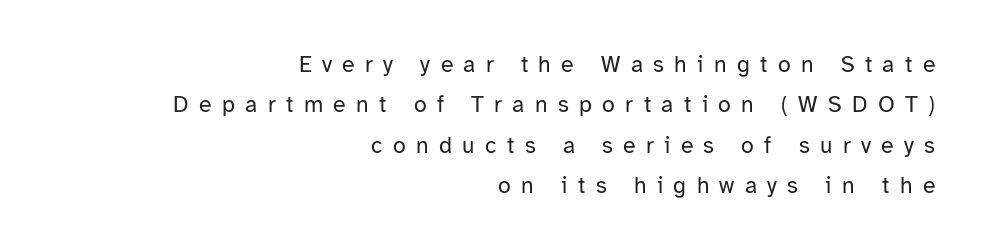
The image shows 23 px text type, upright; set right-aligned, line spacing 1.76x, unusually wide letter spacing (+0.45 em), not underlined.
